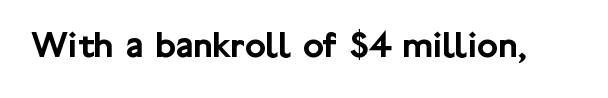
Vertical strokes here are truly vertical. Type without underlining. Here the designer chose a conventional face with non-uniform glyph widths. Font category for this specimen: sans-serif.
